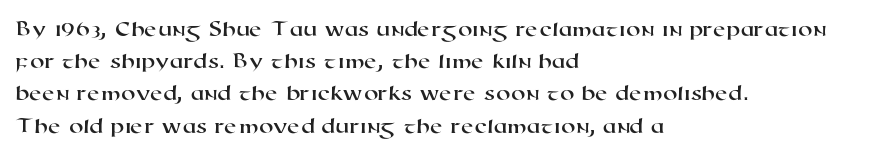
Q: Is the text underlined? A: No.
Q: How is the paragraph aligned? A: Left-aligned.
Q: Is the spacing between letters normal or unusually wide? A: Normal.
Q: Is the spacing between lines tight, normal or loose? A: Normal.
